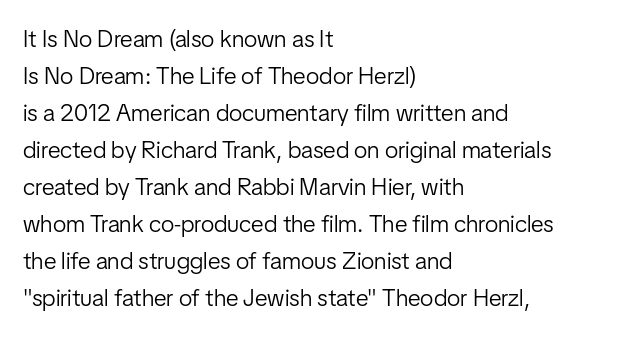
The image shows 24 px text type, upright; set left-aligned, normal line spacing (1.54x), normal letter spacing, not underlined.
